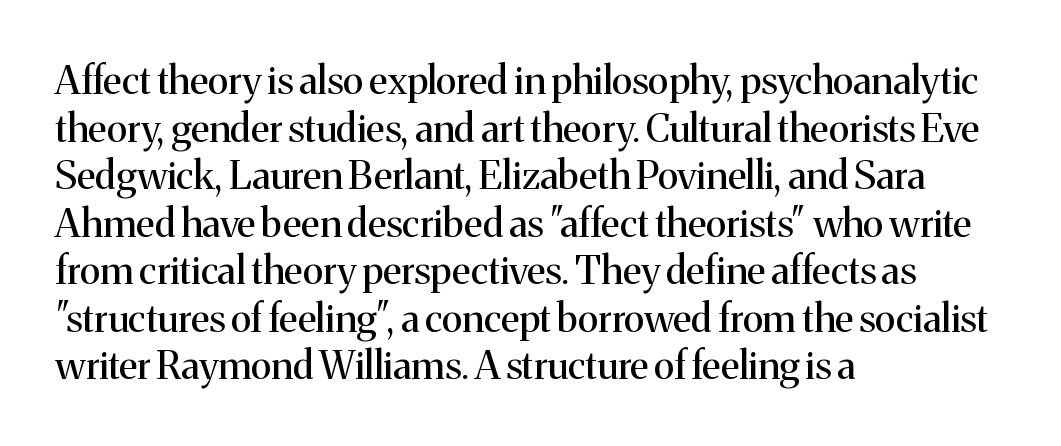
Stroke thickness stays within the range of a standard reading face or lighter. Do the letters lean? They stand straight. The face used here is proportionally spaced, like ordinary book or web type. These lines are set flush left with a ragged right edge. Type without underlining. I'd call this a serif setting — the letters wear small feet.
